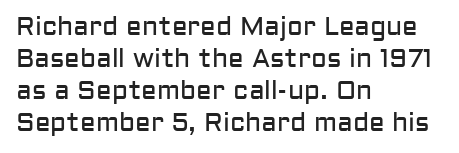
Q: Is the text bold? A: No.
Q: Is the text italic (slanted)? A: No, it is upright.
Q: Is the text underlined? A: No.
Q: How is the paragraph aligned? A: Left-aligned.
Q: Is the spacing between letters normal or unusually wide? A: Normal.
